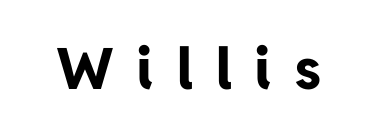
Proportional: the letters do not fall into vertical columns. Just letters on the line, the space beneath them empty. To sum up the face: it is a sans, with no serifs. Tall strokes in this sample are plumb rather than angled. Compared with an ordinary text face, these strokes are far heavier — a full bold.
